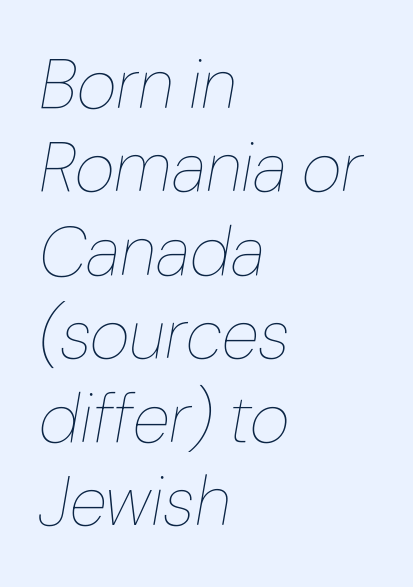
{"italic": "yes", "lean": "right", "slant_degrees": 10, "bold": "no", "weight": "thin", "width": "normal", "stroke_contrast": "low", "x_height": "medium", "monospaced": "no", "underline": "no", "align": "left", "line_spacing_ratio": 1.21, "letter_spacing": "normal", "letter_spacing_em": 0.0, "glyph_px": 69}
